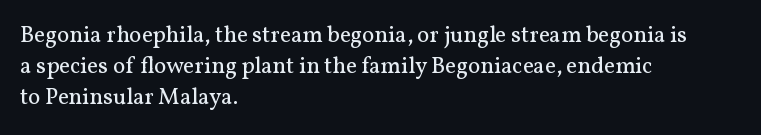
{"italic": "no", "bold": "no", "underline": "no", "align": "left", "line_spacing": "normal", "line_spacing_ratio": 1.34, "letter_spacing": "normal", "letter_spacing_em": 0.0, "glyph_px": 23}
